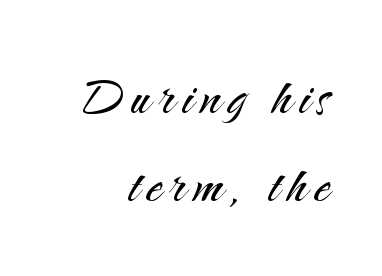
The image shows 65 px light sans-serif type; set right-aligned, normal line spacing (1.36x), not underlined; medium stroke contrast and a small x-height.
